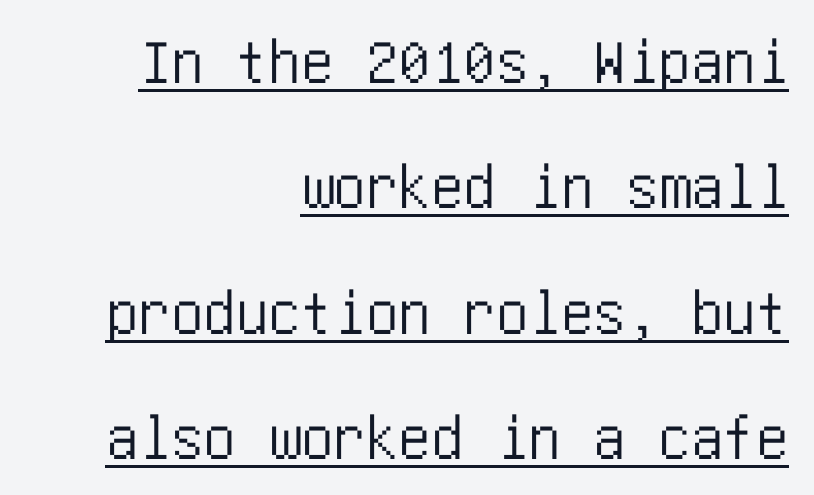
Q: Is the text italic (slanted)? A: No, it is upright.
Q: Is the typeface a serif or a sans-serif typeface? A: Sans-serif.
Q: Is the text underlined? A: Yes.
Q: How is the paragraph aligned? A: Right-aligned.
Q: Is the spacing between letters normal or unusually wide? A: Normal.
Q: Is the spacing between lines tight, normal or loose? A: Loose.
Q: Width (condensed, normal, or wide)? A: Condensed.
Q: Stroke contrast? A: Low.
Q: x-height? A: Large.
